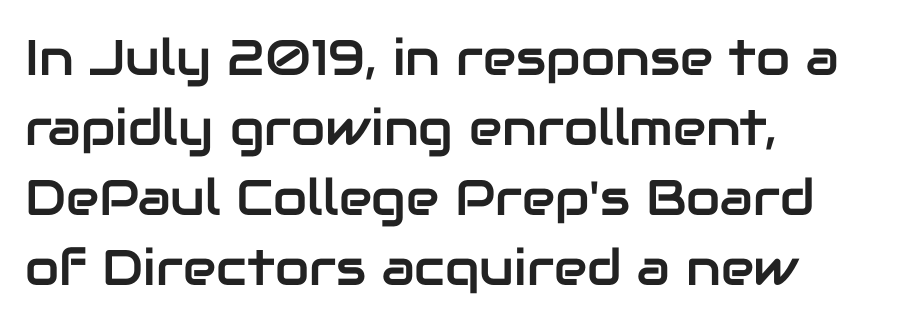
{"serif": "no", "italic": "no", "width": "normal", "stroke_contrast": "low", "x_height": "medium", "monospaced": "no", "underline": "no", "align": "left", "line_spacing": "normal", "line_spacing_ratio": 1.4, "letter_spacing": "normal", "letter_spacing_em": 0.0, "glyph_px": 50}
